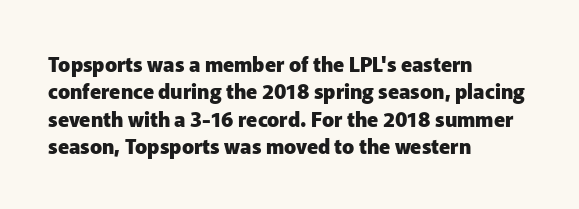
The image shows 20 px bold type, upright; set left-aligned, normal line spacing (1.37x), normal letter spacing, not underlined.
